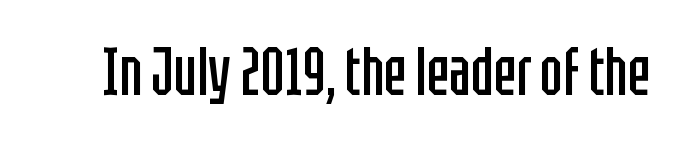
The image shows 67 px regular-weight, condensed sans-serif type, upright; set normal letter spacing, not underlined; low stroke contrast and a large x-height.
